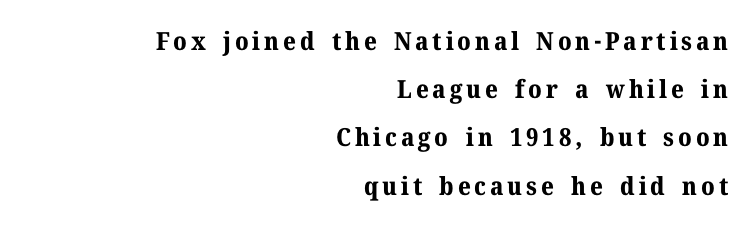
{"italic": "no", "bold": "yes", "underline": "no", "align": "right", "line_spacing": "loose", "line_spacing_ratio": 1.93, "glyph_px": 25}
